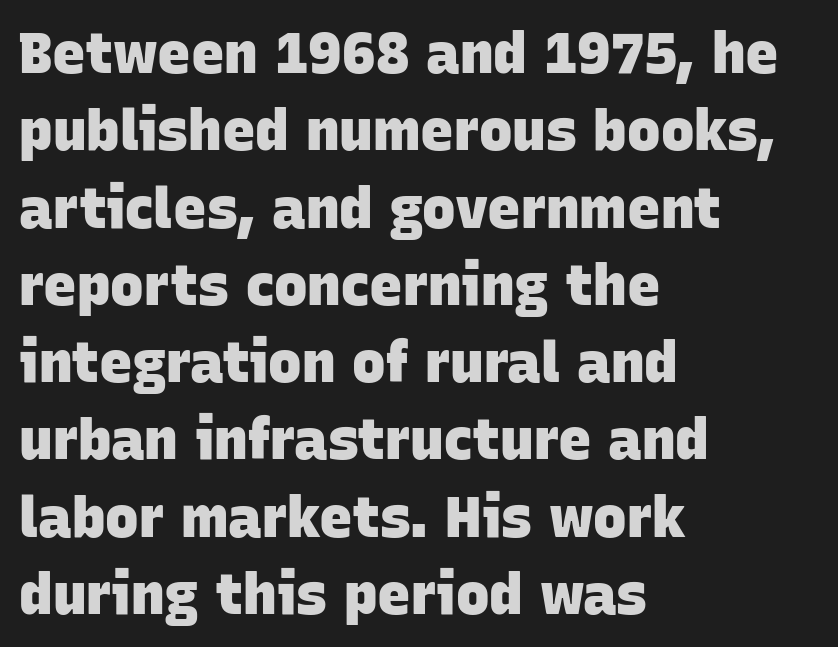
The image shows 56 px heavy sans-serif type; set left-aligned, normal line spacing (1.38x), normal letter spacing, not underlined; low stroke contrast and a large x-height.
